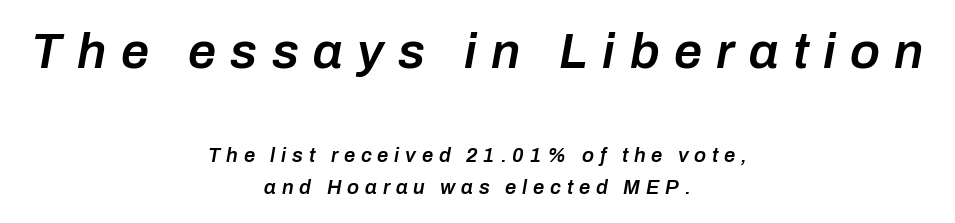
{"italic": "yes", "lean": "right", "slant_degrees": 10, "bold": "semi", "weight": "semibold", "width": "normal", "stroke_contrast": "low", "x_height": "medium", "monospaced": "no", "underline": "no", "align": "center", "line_spacing": "normal", "line_spacing_ratio": 1.6, "letter_spacing": "wide", "letter_spacing_em": 0.29, "larger_block": "first", "size_ratio": 2.5, "glyph_px": 50}
